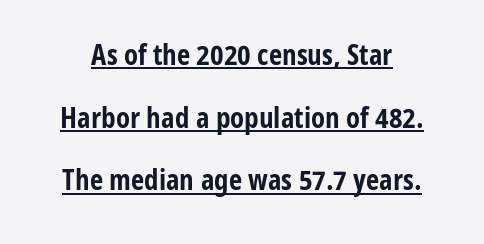
Default kerning and tracking; the words read as compact shapes. The designer went with a sans here, leaving each stem footless. Rows of type keep a wide berth in the vertical direction. Ascenders rise straight up at ninety degrees. These lines are rendered in a variable-pitch font. Strong, thick strokes mark this as bold type.
